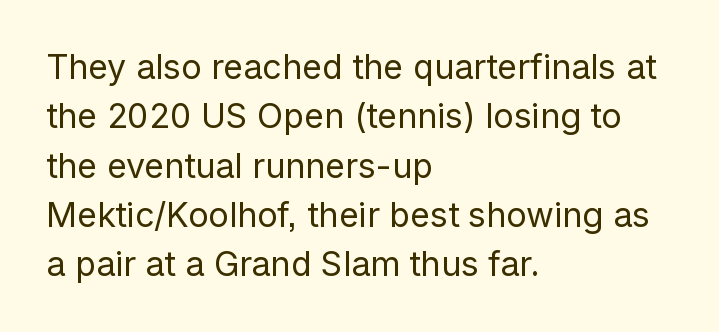
Q: Is the text bold? A: No.
Q: Is the text italic (slanted)? A: No, it is upright.
Q: Is the typeface a serif or a sans-serif typeface? A: Sans-serif.
Q: Is the text underlined? A: No.
Q: How is the paragraph aligned? A: Left-aligned.
Q: Is the spacing between letters normal or unusually wide? A: Normal.
Q: Is the spacing between lines tight, normal or loose? A: Normal.
Q: Width (condensed, normal, or wide)? A: Normal.
Q: Stroke contrast? A: Low.
Q: x-height? A: Medium.
Q: Monospaced? A: No.
